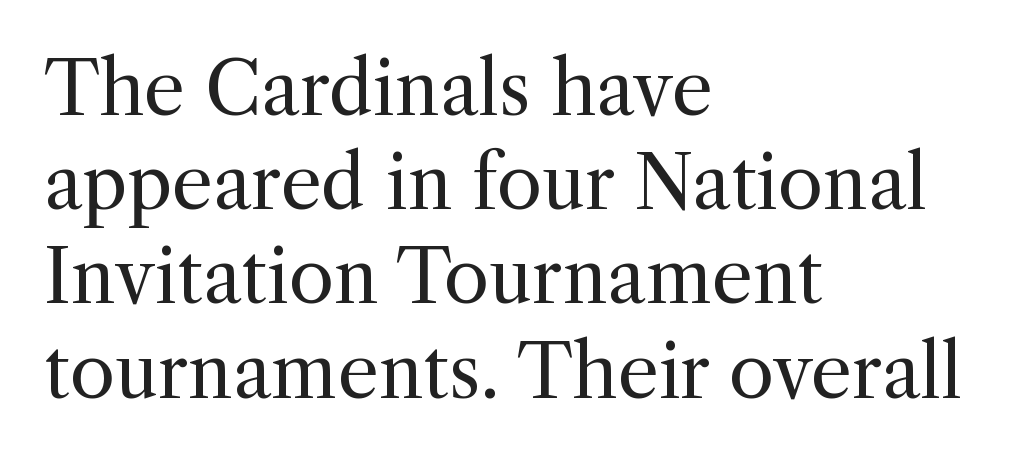
Examine the stroke ends and you'll spot serifs. The designer left line spacing at the default. The space beneath each line is pristine and unruled. Ink coverage per letter is moderate at most. These lines were composed using upright roman letters. Honestly, the letter spacing is just normal — you wouldn't notice it.
